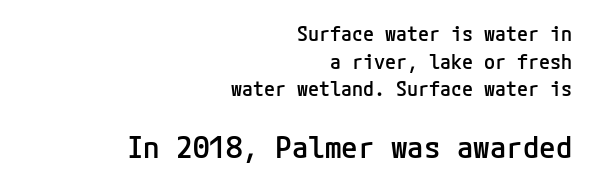
The image shows 30 px semibold sans-serif type, upright; set right-aligned, normal line spacing (1.38x), normal letter spacing, not underlined; the second (bottom) block is 1.5x larger; low stroke contrast and a medium x-height.
